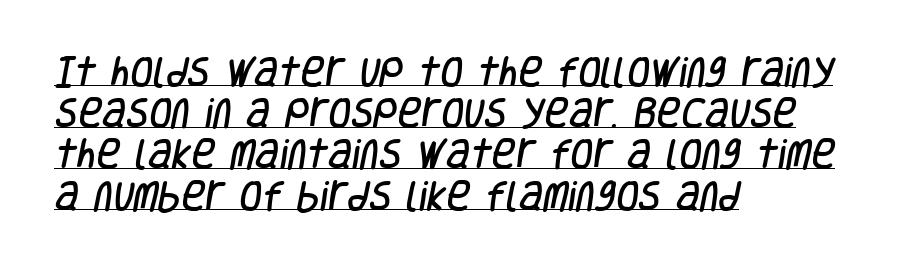
The image shows 33 px condensed sans-serif type; set left-aligned, normal line spacing (1.25x), normal letter spacing, underlined; low stroke contrast and a large x-height.
